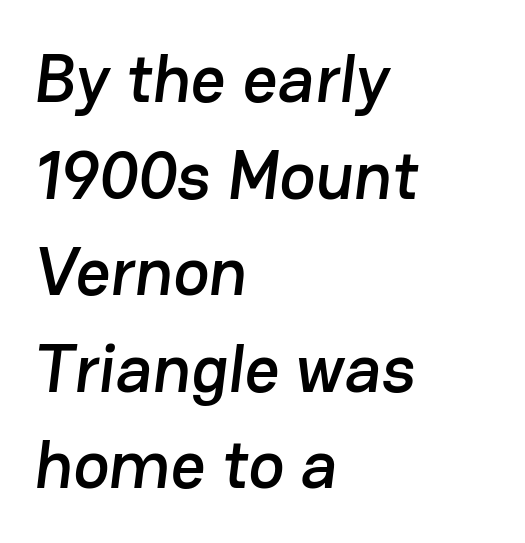
Letterform terminals end flat and unadorned throughout the passage. The paragraph shown leans on its left margin. Words float on clear page, feet unadorned. Successive baselines arrive at the customary interval.
